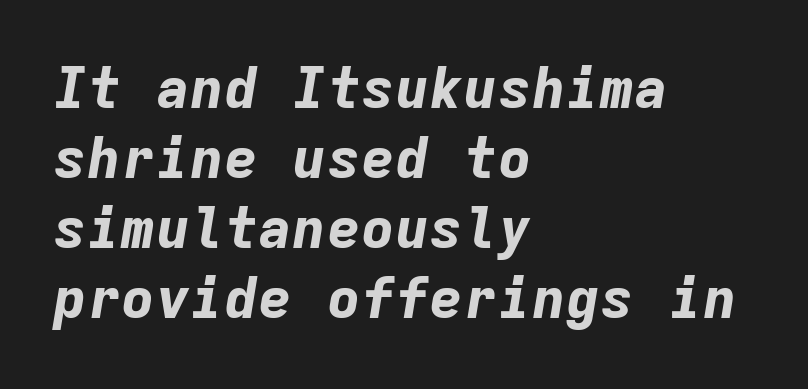
{"italic": "yes", "lean": "right", "slant_degrees": 9, "bold": "yes", "weight": "bold", "width": "normal", "stroke_contrast": "low", "x_height": "medium", "monospaced": "yes", "underline": "no", "align": "left", "line_spacing_ratio": 1.23, "letter_spacing": "normal", "letter_spacing_em": 0.0, "glyph_px": 57}
